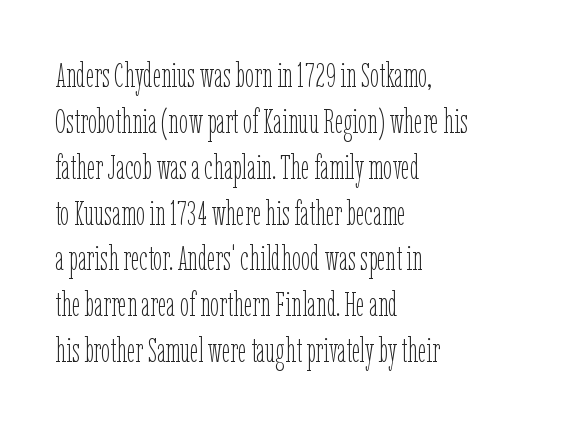
The image shows 33 px thin, condensed type, upright; set left-aligned, normal line spacing (1.39x), normal letter spacing, not underlined; low stroke contrast and a medium x-height.
